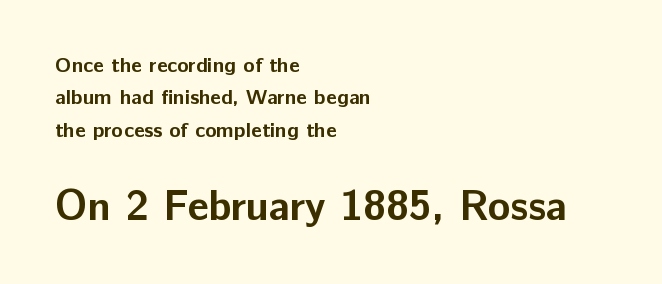
Type style note: lacks serifs. The later block is typeset at a bigger size than the earlier block. The area under the type is left untouched. The font is running at its bold setting. One-word summary of the alignment: left. The lettering holds an erect, upright posture throughout.
